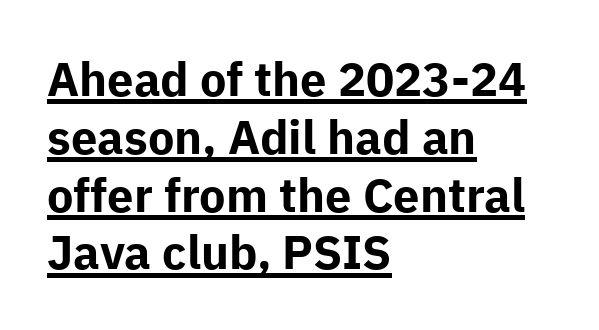
{"serif": "no", "italic": "no", "bold": "yes", "weight": "bold", "width": "normal", "stroke_contrast": "low", "x_height": "medium", "monospaced": "no", "underline": "yes", "align": "left", "line_spacing_ratio": 1.23, "letter_spacing": "normal", "letter_spacing_em": 0.0, "glyph_px": 47}
